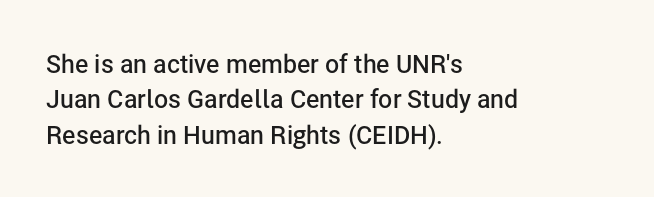
The image shows 25 px text type, upright; set left-aligned, normal line spacing (1.42x), normal letter spacing, not underlined.
